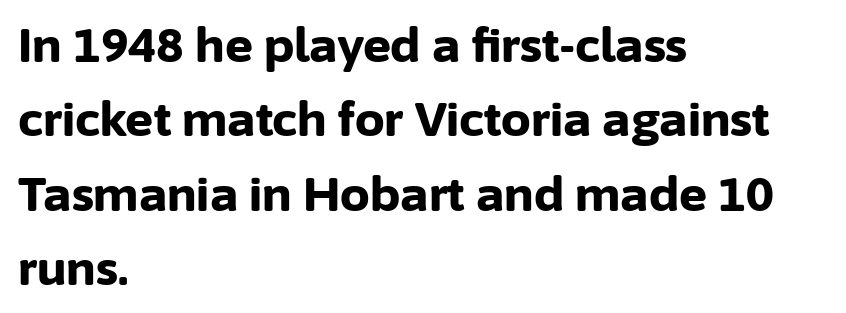
Letter spacing: default. This rendering features lettering with no underline. The lettering holds an erect, upright posture throughout. The designer left line spacing at the default.
